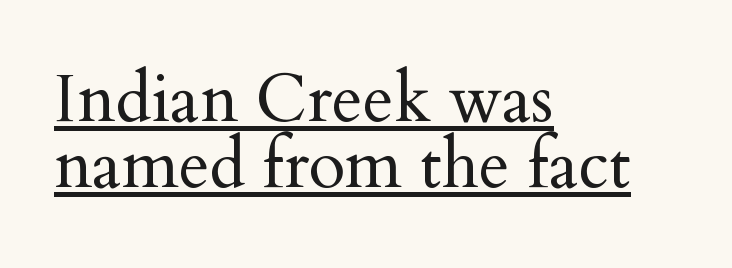
{"serif": "yes", "italic": "no", "bold": "no", "weight": "regular", "width": "normal", "stroke_contrast": "medium", "x_height": "small", "monospaced": "no", "underline": "yes", "align": "left", "line_spacing": "tight", "line_spacing_ratio": 0.99, "letter_spacing": "normal", "letter_spacing_em": 0.0, "glyph_px": 67}
